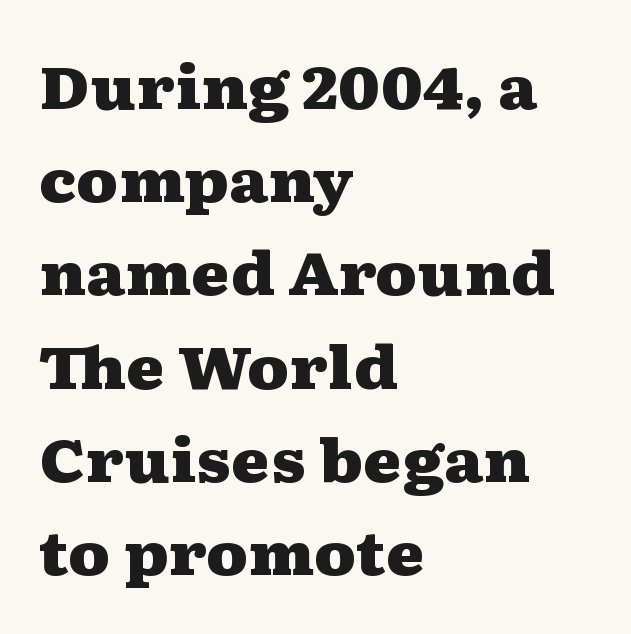
Q: Is the text bold? A: Yes.
Q: Is the text italic (slanted)? A: No, it is upright.
Q: Is the typeface a serif or a sans-serif typeface? A: Serif.
Q: Is the text underlined? A: No.
Q: How is the paragraph aligned? A: Left-aligned.
Q: Is the spacing between letters normal or unusually wide? A: Normal.
Q: Is the spacing between lines tight, normal or loose? A: Normal.
Q: Width (condensed, normal, or wide)? A: Wide.
Q: Stroke contrast? A: Medium.
Q: x-height? A: Medium.
Q: Monospaced? A: No.
